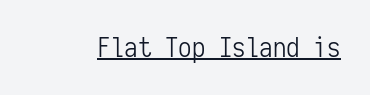
{"italic": "no", "bold": "no", "underline": "yes", "letter_spacing": "normal", "letter_spacing_em": 0.0, "glyph_px": 27}
